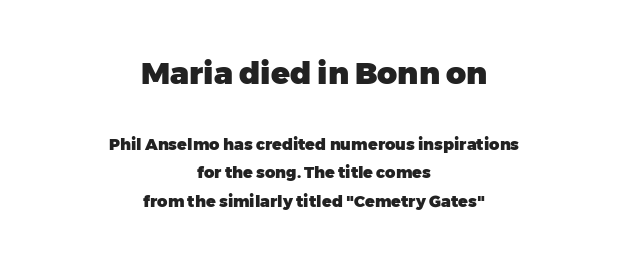
The image shows 31 px heavy sans-serif type, upright; set centered, line spacing 1.8x, normal letter spacing, not underlined; the first (top) block is 1.94x larger; low stroke contrast and a medium x-height.
